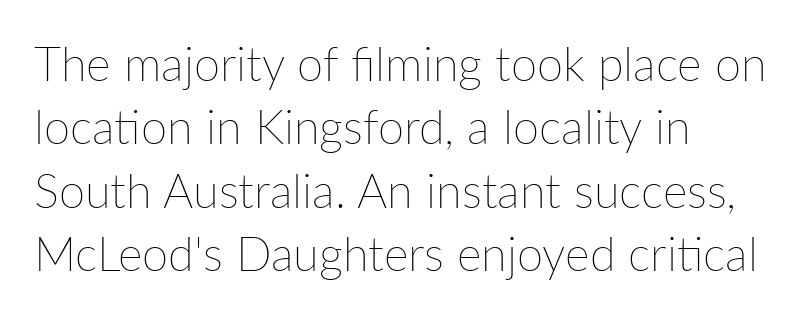
Q: Is the text bold? A: No.
Q: Is the text italic (slanted)? A: No, it is upright.
Q: Is the text underlined? A: No.
Q: How is the paragraph aligned? A: Left-aligned.
Q: Is the spacing between letters normal or unusually wide? A: Normal.
Q: Is the spacing between lines tight, normal or loose? A: Normal.
Q: Width (condensed, normal, or wide)? A: Normal.
Q: Stroke contrast? A: Low.
Q: x-height? A: Medium.
Q: Monospaced? A: No.
